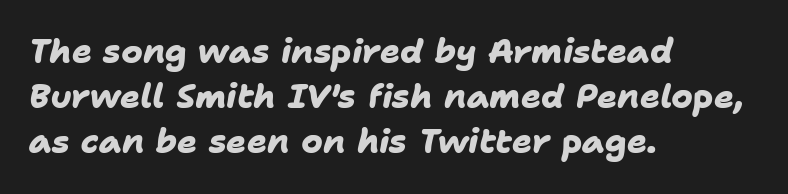
The passage shown is typeset with a sans-serif family. The strip under each line holds only bare page. The passage shown is typed in a proportional face where columns would drift. The face used here is rendered with its standard letterfit. Notice how descenders clear the ascenders below comfortably — that's standard leading. Which margin do the lines hug? The left one — the right edge is uneven.
